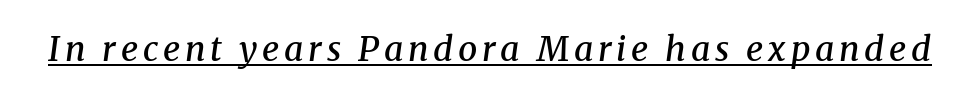
Q: Is the text bold? A: Semi-bold.
Q: Is the text italic (slanted)? A: Yes, it leans right by about 8 degrees.
Q: Is the typeface a serif or a sans-serif typeface? A: Serif.
Q: Is the text underlined? A: Yes.
Q: Width (condensed, normal, or wide)? A: Normal.
Q: Stroke contrast? A: Medium.
Q: x-height? A: Medium.
Q: Monospaced? A: No.
